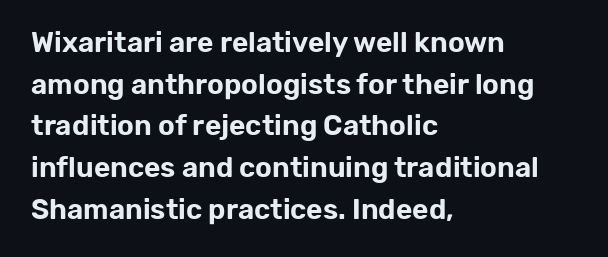
Do the letters lean? They stand straight. The space between consecutive lines is moderate. The letterforms sit shoulder to shoulder at normal distance. These lines are rendered in a variable-pitch font. Bare-footed words on every line.
